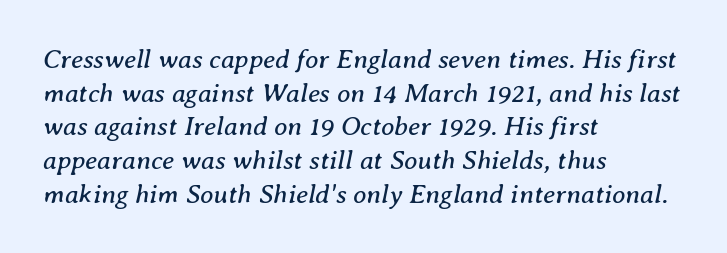
These lines were composed using italics. Caption: multi-line text, flush left, ragged right. In terms of leading, this rendering sits right in the middle. The gaps between neighbouring characters are ordinary and unremarkable.
